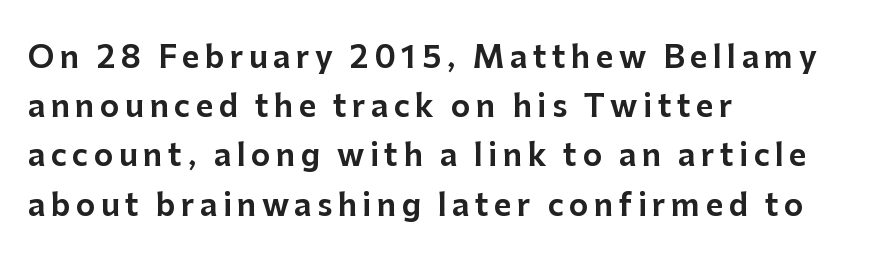
Q: Is the text italic (slanted)? A: No, it is upright.
Q: Is the typeface a serif or a sans-serif typeface? A: Sans-serif.
Q: Is the text underlined? A: No.
Q: How is the paragraph aligned? A: Left-aligned.
Q: Is the spacing between lines tight, normal or loose? A: Normal.
Q: Width (condensed, normal, or wide)? A: Normal.
Q: Stroke contrast? A: Low.
Q: x-height? A: Medium.
Q: Monospaced? A: No.
